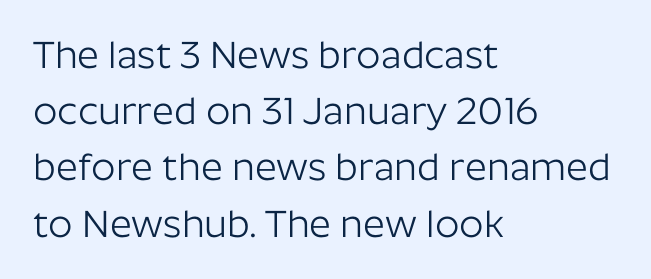
Q: Is the text bold? A: No.
Q: Is the text italic (slanted)? A: No, it is upright.
Q: Is the typeface a serif or a sans-serif typeface? A: Sans-serif.
Q: Is the text underlined? A: No.
Q: How is the paragraph aligned? A: Left-aligned.
Q: Is the spacing between letters normal or unusually wide? A: Normal.
Q: Is the spacing between lines tight, normal or loose? A: Normal.
Q: Width (condensed, normal, or wide)? A: Normal.
Q: Stroke contrast? A: Low.
Q: x-height? A: Medium.
Q: Monospaced? A: No.
